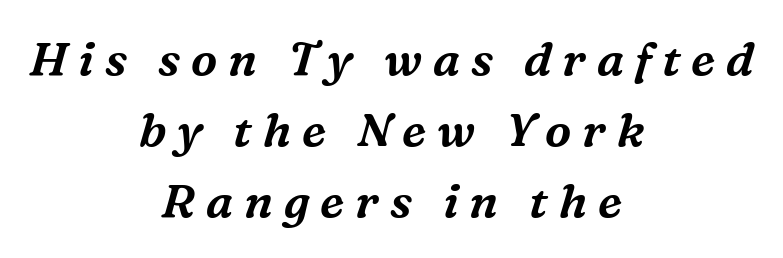
Q: Is the text italic (slanted)? A: Yes, it leans right by about 16 degrees.
Q: Is the typeface a serif or a sans-serif typeface? A: Serif.
Q: Is the text underlined? A: No.
Q: How is the paragraph aligned? A: Centered.
Q: Is the spacing between letters normal or unusually wide? A: Unusually wide.
Q: Is the spacing between lines tight, normal or loose? A: Normal.
Q: Width (condensed, normal, or wide)? A: Normal.
Q: Stroke contrast? A: Medium.
Q: x-height? A: Medium.
Q: Monospaced? A: No.
